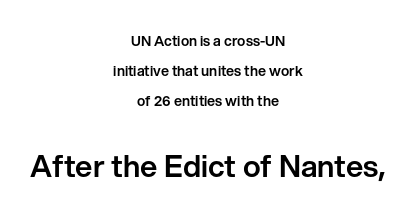
The image shows 30 px sans-serif type, upright; set centered, loose line spacing (2.14x), normal letter spacing, not underlined; the second (bottom) block is 2.14x larger; low stroke contrast and a medium x-height.
